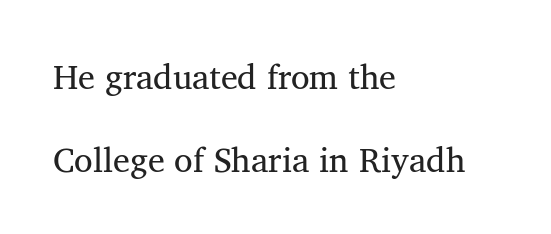
The rendering uses natural spacing where letterforms have individual widths. No extra tracking has been applied to these lines. The font sits on the lighter half of the weight spectrum, regular included. This sample is left-justified, so line endings fall wherever the words run out. The strip under each line holds only bare page.
